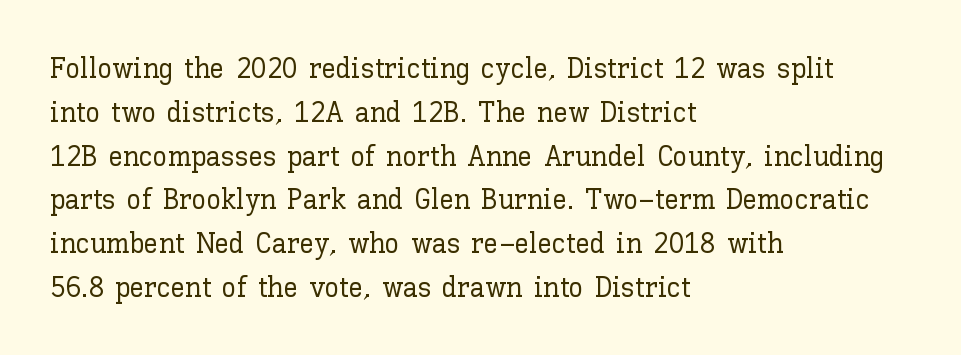
{"italic": "no", "width": "normal", "stroke_contrast": "low", "x_height": "medium", "monospaced": "no", "underline": "no", "align": "left", "line_spacing": "normal", "line_spacing_ratio": 1.51, "letter_spacing": "normal", "letter_spacing_em": 0.0, "glyph_px": 29}
